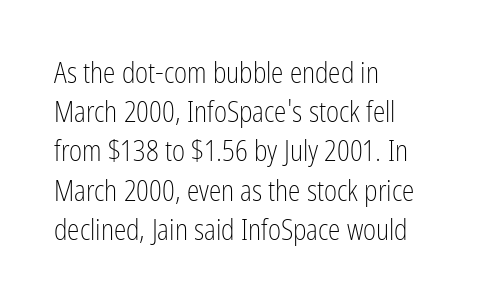
The image shows 28 px light, condensed sans-serif type, upright; set left-aligned, normal line spacing (1.4x), normal letter spacing, not underlined; low stroke contrast and a medium x-height.
